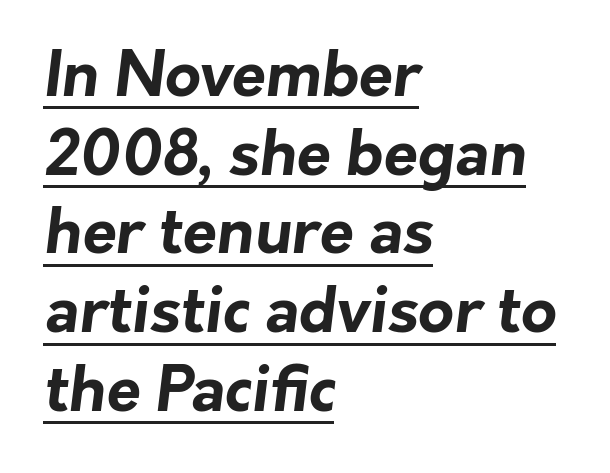
{"serif": "no", "bold": "yes", "weight": "bold", "width": "normal", "stroke_contrast": "low", "x_height": "medium", "monospaced": "no", "underline": "yes", "align": "left", "line_spacing": "normal", "line_spacing_ratio": 1.27, "letter_spacing": "normal", "letter_spacing_em": 0.0, "glyph_px": 62}
